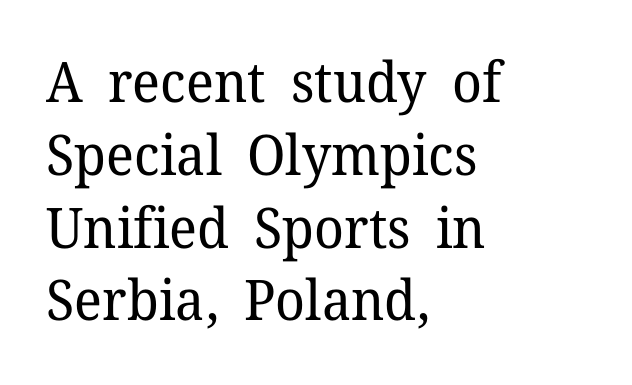
The letters stand upright; this is a roman face. Alignment: flush left. Each new line begins a customary step beneath the previous one. A typesetter would call this zero additional tracking. The text was rendered using a seriffed face with decorative stroke endings.
